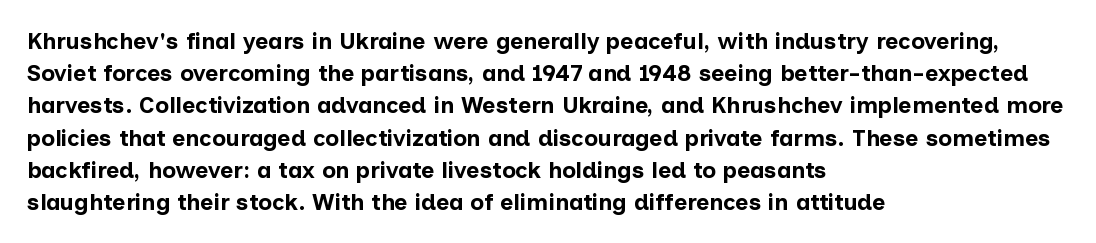
The image shows 23 px bold type, upright; set left-aligned, normal line spacing (1.4x), normal letter spacing, not underlined.
